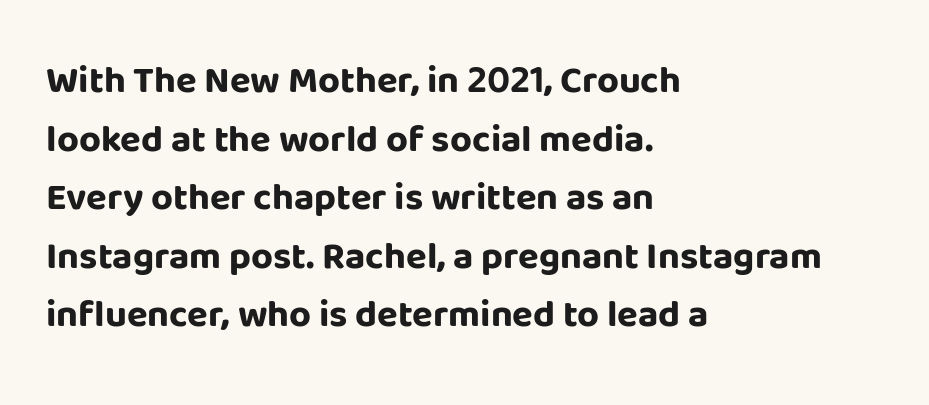
{"serif": "no", "italic": "no", "bold": "yes", "weight": "bold", "width": "normal", "stroke_contrast": "low", "x_height": "large", "monospaced": "no", "underline": "no", "align": "left", "line_spacing": "normal", "line_spacing_ratio": 1.54, "letter_spacing": "normal", "letter_spacing_em": 0.0, "glyph_px": 38}
